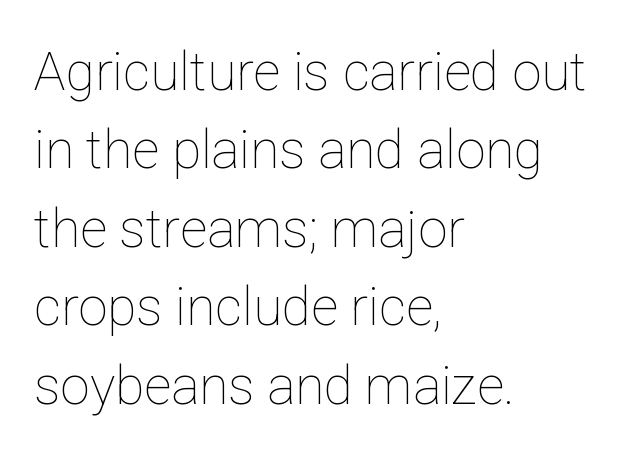
{"italic": "no", "bold": "no", "weight": "thin", "width": "normal", "stroke_contrast": "low", "x_height": "medium", "monospaced": "no", "underline": "no", "align": "left", "line_spacing": "normal", "line_spacing_ratio": 1.48, "letter_spacing": "normal", "letter_spacing_em": 0.0, "glyph_px": 53}
